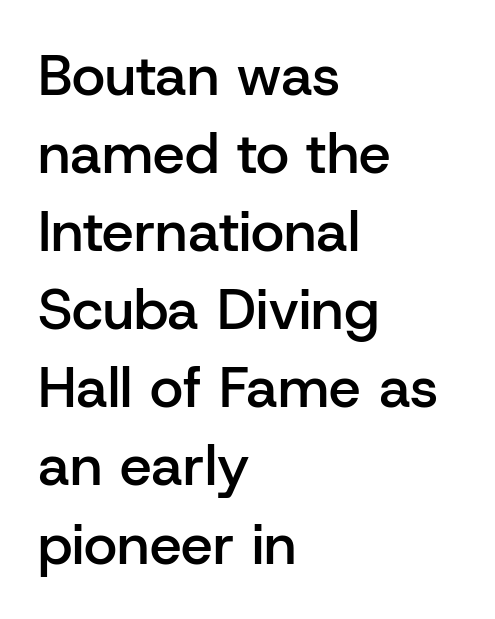
The image shows 57 px semibold sans-serif type, upright; set left-aligned, normal line spacing (1.37x), normal letter spacing, not underlined; low stroke contrast and a medium x-height.
